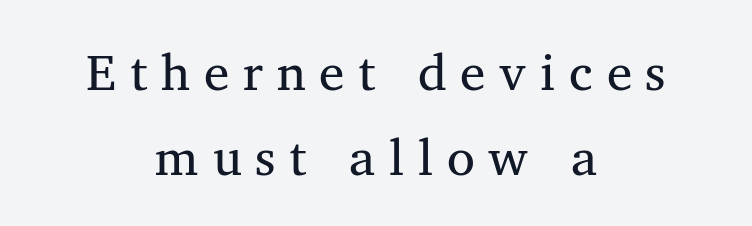
Q: Is the text bold? A: No.
Q: Is the text italic (slanted)? A: No, it is upright.
Q: Is the typeface a serif or a sans-serif typeface? A: Serif.
Q: Is the text underlined? A: No.
Q: How is the paragraph aligned? A: Centered.
Q: Is the spacing between letters normal or unusually wide? A: Unusually wide.
Q: Is the spacing between lines tight, normal or loose? A: Normal.
Q: Width (condensed, normal, or wide)? A: Normal.
Q: Stroke contrast? A: Medium.
Q: x-height? A: Medium.
Q: Monospaced? A: No.
